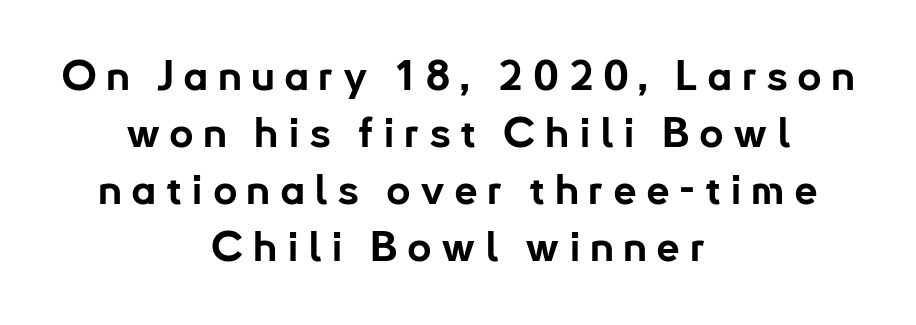
{"serif": "no", "italic": "no", "bold": "yes", "weight": "bold", "width": "normal", "stroke_contrast": "low", "x_height": "small", "monospaced": "no", "underline": "no", "align": "center", "line_spacing": "normal", "line_spacing_ratio": 1.36, "letter_spacing": "wide", "letter_spacing_em": 0.22, "glyph_px": 42}
